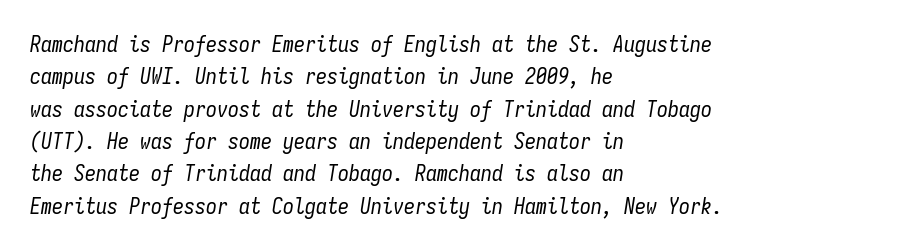
Q: Is the text bold? A: No.
Q: Is the text italic (slanted)? A: Yes, it leans right by about 9 degrees.
Q: Is the text underlined? A: No.
Q: How is the paragraph aligned? A: Left-aligned.
Q: Is the spacing between letters normal or unusually wide? A: Normal.
Q: Is the spacing between lines tight, normal or loose? A: Normal.
